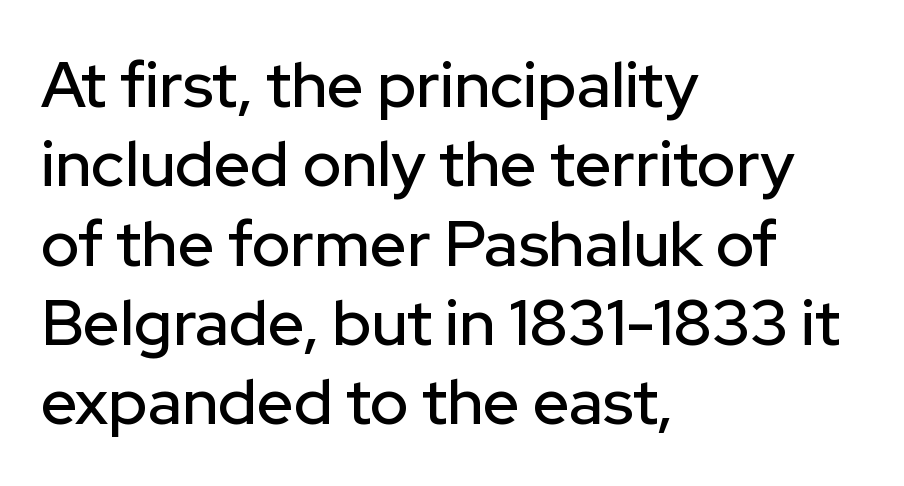
{"serif": "no", "italic": "no", "width": "normal", "stroke_contrast": "low", "x_height": "medium", "monospaced": "no", "underline": "no", "align": "left", "line_spacing_ratio": 1.24, "letter_spacing": "normal", "letter_spacing_em": 0.0, "glyph_px": 64}
